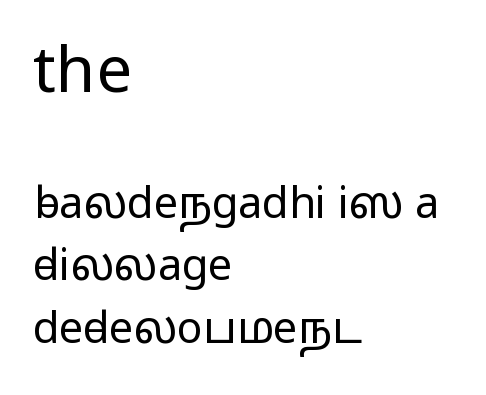
Q: Is the text italic (slanted)? A: No, it is upright.
Q: Is the typeface a serif or a sans-serif typeface? A: Sans-serif.
Q: Is the text underlined? A: No.
Q: How is the paragraph aligned? A: Left-aligned.
Q: Is the spacing between letters normal or unusually wide? A: Normal.
Q: Is the spacing between lines tight, normal or loose? A: Normal.
Q: Which block of text is set in a larger size, the first (top) or the second (bottom)? A: The first (top) one.
Q: Width (condensed, normal, or wide)? A: Wide.
Q: Stroke contrast? A: Medium.
Q: Monospaced? A: No.
